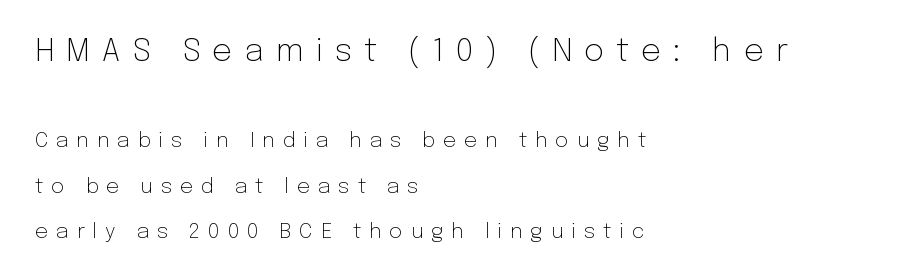
{"serif": "no", "italic": "no", "bold": "no", "weight": "light", "width": "normal", "stroke_contrast": "low", "x_height": "medium", "monospaced": "no", "underline": "no", "align": "left", "line_spacing": "loose", "line_spacing_ratio": 2.17, "letter_spacing": "wide", "letter_spacing_em": 0.37, "larger_block": "first", "size_ratio": 1.52, "glyph_px": 32}
